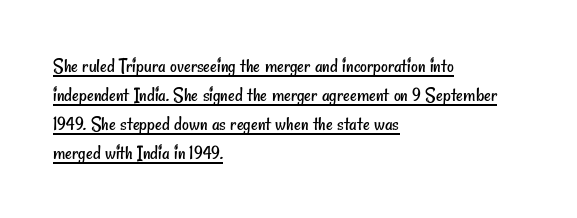
The image shows 21 px text type; set left-aligned, normal line spacing (1.38x), normal letter spacing, underlined.
